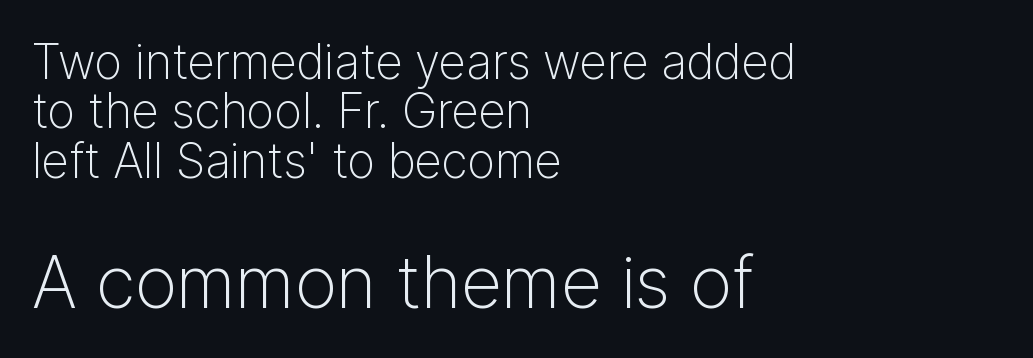
Q: Is the text bold? A: No.
Q: Is the text italic (slanted)? A: No, it is upright.
Q: Is the typeface a serif or a sans-serif typeface? A: Sans-serif.
Q: Is the text underlined? A: No.
Q: How is the paragraph aligned? A: Left-aligned.
Q: Is the spacing between letters normal or unusually wide? A: Normal.
Q: Is the spacing between lines tight, normal or loose? A: Tight.
Q: Which block of text is set in a larger size, the first (top) or the second (bottom)? A: The second (bottom) one.
Q: Width (condensed, normal, or wide)? A: Normal.
Q: Stroke contrast? A: Low.
Q: x-height? A: Medium.
Q: Monospaced? A: No.
